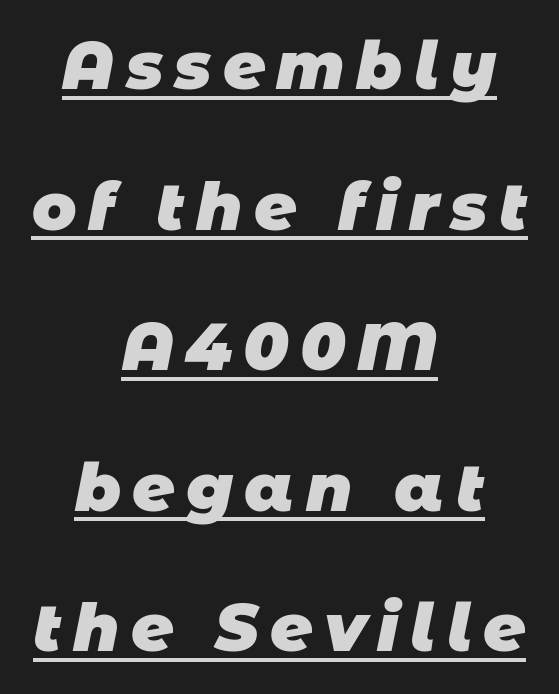
{"serif": "no", "bold": "yes", "weight": "heavy", "width": "normal", "stroke_contrast": "low", "x_height": "large", "monospaced": "no", "underline": "yes", "align": "center", "line_spacing": "loose", "line_spacing_ratio": 2.13, "glyph_px": 66}
